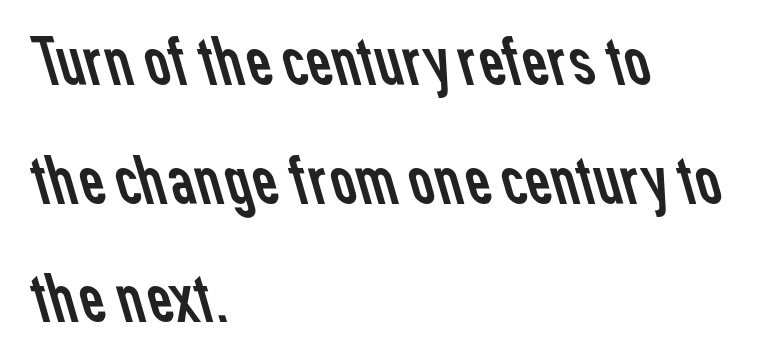
Q: Is the text bold? A: No.
Q: Is the typeface a serif or a sans-serif typeface? A: Sans-serif.
Q: Is the text underlined? A: No.
Q: How is the paragraph aligned? A: Left-aligned.
Q: Is the spacing between letters normal or unusually wide? A: Normal.
Q: Is the spacing between lines tight, normal or loose? A: Normal.
Q: Width (condensed, normal, or wide)? A: Normal.
Q: Stroke contrast? A: Low.
Q: x-height? A: Medium.
Q: Monospaced? A: No.
